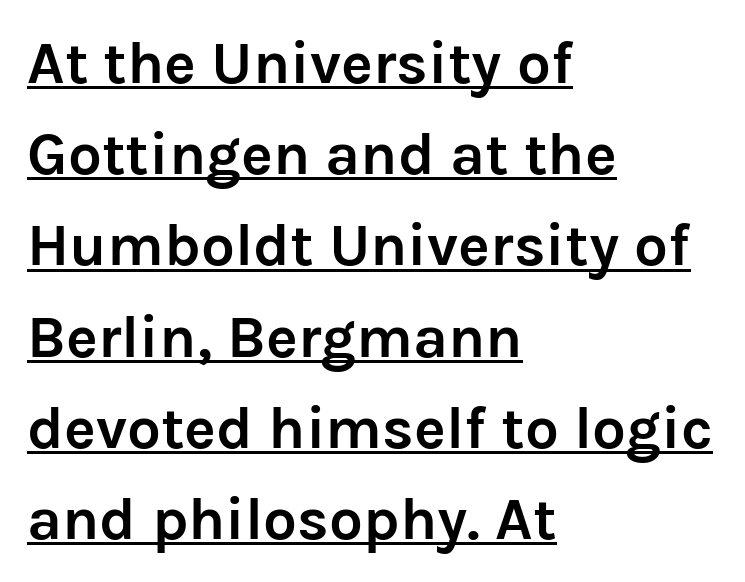
The image shows 60 px semibold sans-serif type, upright; set left-aligned, normal line spacing (1.52x), normal letter spacing, underlined; low stroke contrast and a medium x-height.
